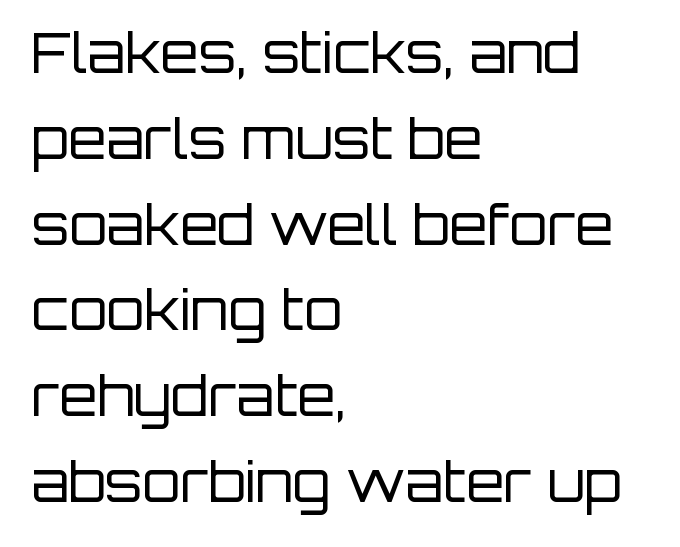
Q: Is the text bold? A: No.
Q: Is the text italic (slanted)? A: No, it is upright.
Q: Is the typeface a serif or a sans-serif typeface? A: Sans-serif.
Q: Is the text underlined? A: No.
Q: How is the paragraph aligned? A: Left-aligned.
Q: Is the spacing between letters normal or unusually wide? A: Normal.
Q: Is the spacing between lines tight, normal or loose? A: Normal.
Q: Width (condensed, normal, or wide)? A: Normal.
Q: Stroke contrast? A: Low.
Q: x-height? A: Large.
Q: Monospaced? A: No.
